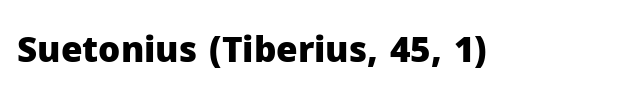
On the weight axis this lands at bold, roughly 700. A typesetter would call this proportional, since set widths differ per character. Spacing between characters is what you'd get straight out of the box. When letters stand straight like this, we call the style roman or upright. The gap between lines stays unmarked.
